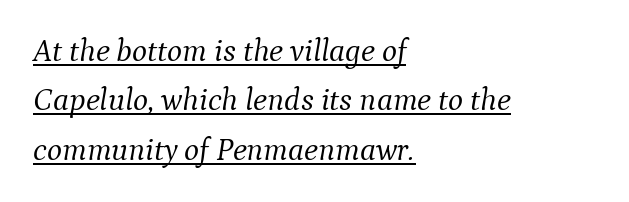
{"serif": "yes", "italic": "yes", "lean": "right", "slant_degrees": 9, "bold": "no", "weight": "light", "width": "normal", "stroke_contrast": "medium", "x_height": "medium", "monospaced": "no", "underline": "yes", "align": "left", "line_spacing": "normal", "line_spacing_ratio": 1.54, "letter_spacing": "normal", "letter_spacing_em": 0.0, "glyph_px": 32}
